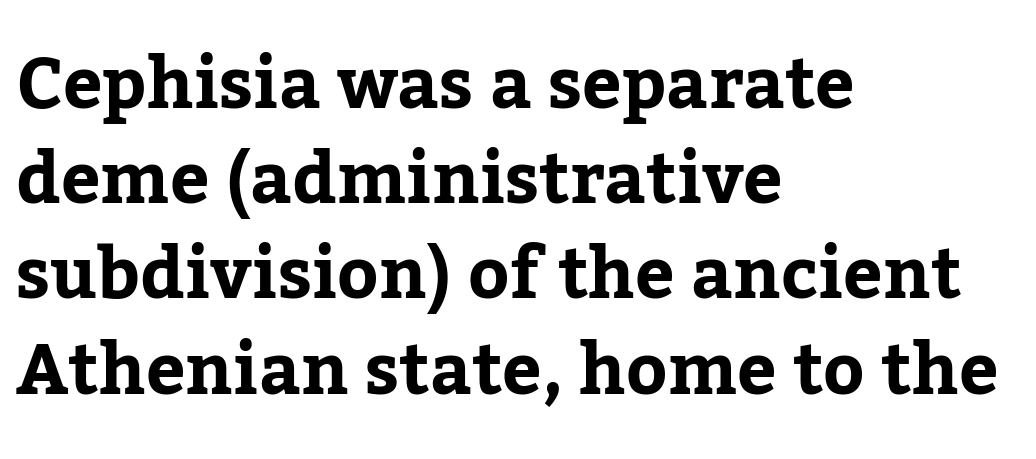
{"serif": "yes", "italic": "no", "width": "normal", "stroke_contrast": "low", "x_height": "medium", "monospaced": "no", "underline": "no", "align": "left", "line_spacing": "normal", "line_spacing_ratio": 1.36, "letter_spacing": "normal", "letter_spacing_em": 0.0, "glyph_px": 70}
